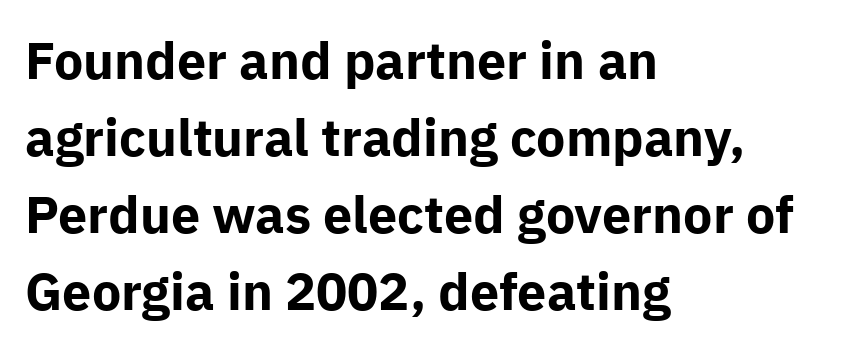
Q: Is the text bold? A: Yes.
Q: Is the text italic (slanted)? A: No, it is upright.
Q: Is the typeface a serif or a sans-serif typeface? A: Sans-serif.
Q: Is the text underlined? A: No.
Q: How is the paragraph aligned? A: Left-aligned.
Q: Is the spacing between letters normal or unusually wide? A: Normal.
Q: Is the spacing between lines tight, normal or loose? A: Normal.
Q: Width (condensed, normal, or wide)? A: Normal.
Q: Stroke contrast? A: Low.
Q: x-height? A: Medium.
Q: Monospaced? A: No.
